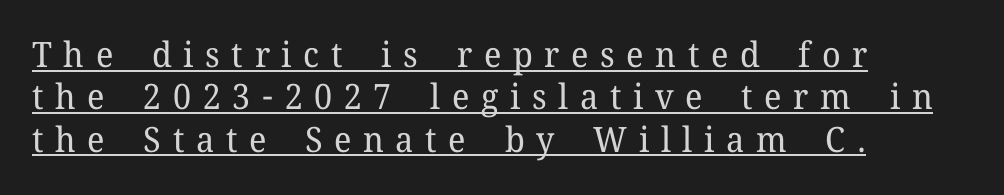
{"serif": "yes", "italic": "no", "bold": "no", "weight": "regular", "width": "normal", "stroke_contrast": "low", "x_height": "medium", "monospaced": "no", "underline": "yes", "align": "left", "line_spacing_ratio": 1.21, "letter_spacing": "wide", "letter_spacing_em": 0.33, "glyph_px": 35}
